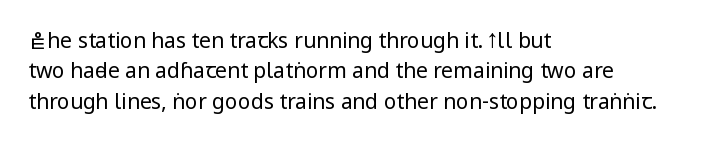
The image shows 21 px text type, upright; set left-aligned, normal line spacing (1.45x), normal letter spacing, not underlined.
